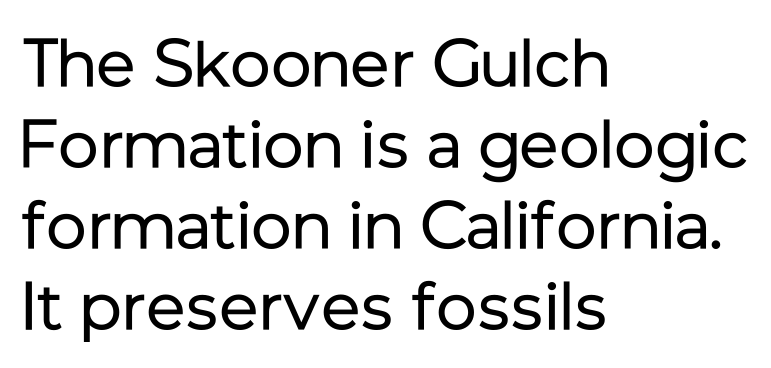
The image shows 67 px regular-weight sans-serif type, upright; set left-aligned, line spacing 1.21x, normal letter spacing, not underlined; low stroke contrast and a medium x-height.
